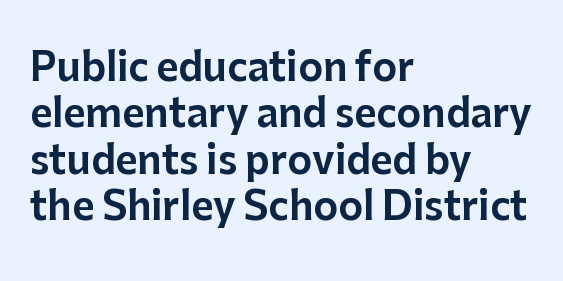
{"serif": "no", "italic": "no", "width": "normal", "stroke_contrast": "low", "x_height": "medium", "monospaced": "no", "underline": "no", "align": "left", "line_spacing_ratio": 1.22, "letter_spacing": "normal", "letter_spacing_em": 0.0, "glyph_px": 38}
